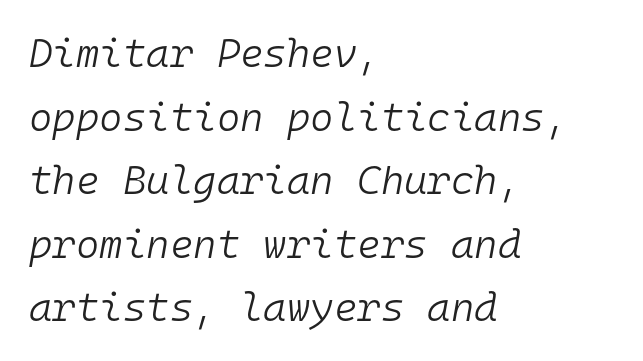
{"italic": "yes", "lean": "right", "slant_degrees": 10, "bold": "no", "weight": "light", "width": "normal", "stroke_contrast": "low", "x_height": "medium", "monospaced": "yes", "underline": "no", "align": "left", "line_spacing": "normal", "line_spacing_ratio": 1.59, "letter_spacing": "normal", "letter_spacing_em": 0.0, "glyph_px": 40}
